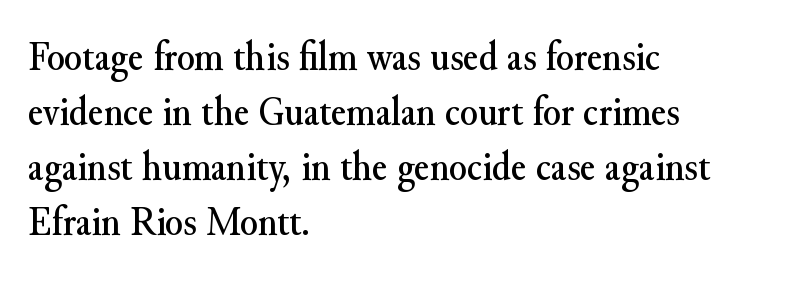
Q: Is the text italic (slanted)? A: No, it is upright.
Q: Is the typeface a serif or a sans-serif typeface? A: Serif.
Q: Is the text underlined? A: No.
Q: How is the paragraph aligned? A: Left-aligned.
Q: Is the spacing between letters normal or unusually wide? A: Normal.
Q: Is the spacing between lines tight, normal or loose? A: Normal.
Q: Width (condensed, normal, or wide)? A: Normal.
Q: Stroke contrast? A: Medium.
Q: x-height? A: Small.
Q: Monospaced? A: No.
